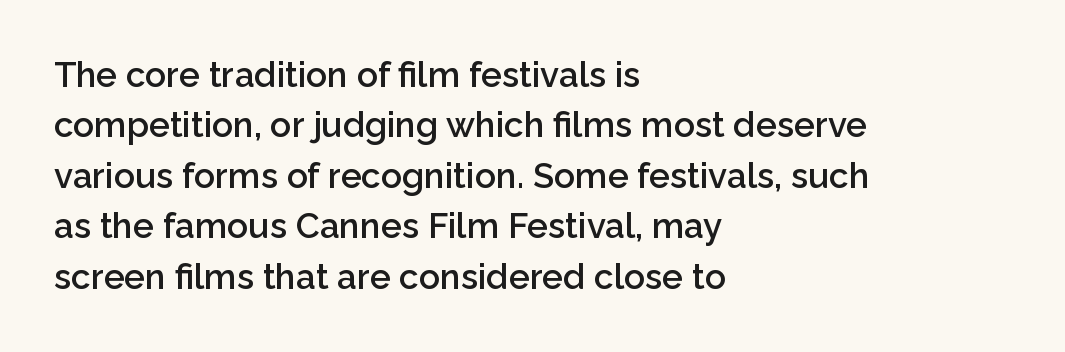
Q: Is the text bold? A: Semi-bold.
Q: Is the text italic (slanted)? A: No, it is upright.
Q: Is the typeface a serif or a sans-serif typeface? A: Sans-serif.
Q: Is the text underlined? A: No.
Q: How is the paragraph aligned? A: Left-aligned.
Q: Is the spacing between letters normal or unusually wide? A: Normal.
Q: Is the spacing between lines tight, normal or loose? A: Normal.
Q: Width (condensed, normal, or wide)? A: Normal.
Q: Stroke contrast? A: Low.
Q: x-height? A: Medium.
Q: Monospaced? A: No.
